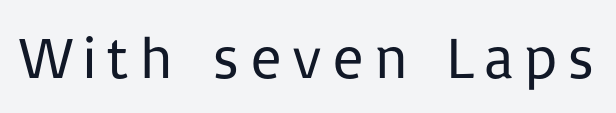
{"serif": "no", "italic": "no", "bold": "no", "weight": "regular", "width": "normal", "stroke_contrast": "low", "x_height": "medium", "monospaced": "no", "underline": "no", "glyph_px": 59}
